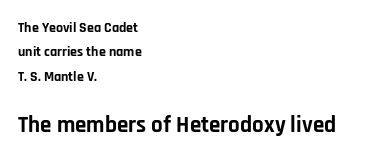
The strokes are fattened all the way to bold. Is the lower block the larger one? Yes — the lower block carries the bigger type. Compared with a centered layout, this one pins lines to the left instead. The type sits square on the baseline with zero lean. The space beneath each line is pristine and unruled. A typesetter would call this zero additional tracking.
